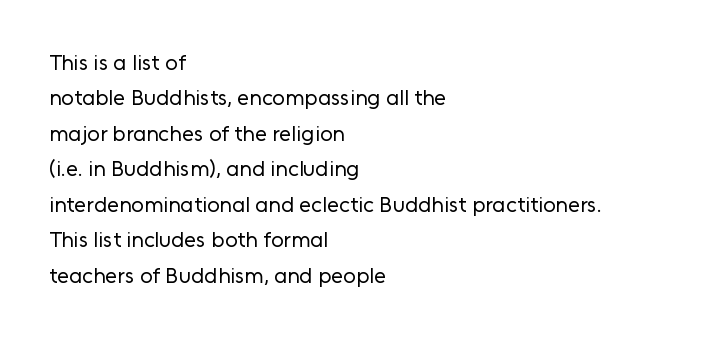
The image shows 22 px text type, upright; set left-aligned, normal line spacing (1.61x), normal letter spacing, not underlined.
